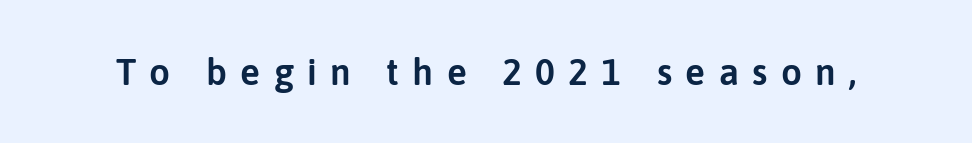
Check under the words: just untouched page. Looks like regular typesetting: each glyph gets only the width it needs. Unlike a traditional serif, this face leaves its strokes unadorned. The rendering inserts visible extra space after every character. A roman cut, with each character standing at attention.
